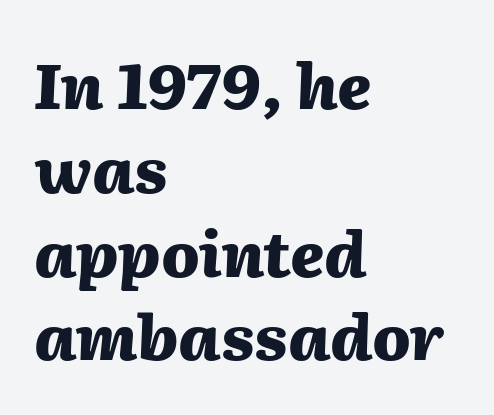
Q: Is the text bold? A: Yes.
Q: Is the text italic (slanted)? A: Yes, it leans right by about 2 degrees.
Q: Is the text underlined? A: No.
Q: How is the paragraph aligned? A: Left-aligned.
Q: Is the spacing between letters normal or unusually wide? A: Normal.
Q: Is the spacing between lines tight, normal or loose? A: Normal.
Q: Width (condensed, normal, or wide)? A: Normal.
Q: Stroke contrast? A: Medium.
Q: x-height? A: Medium.
Q: Monospaced? A: No.
